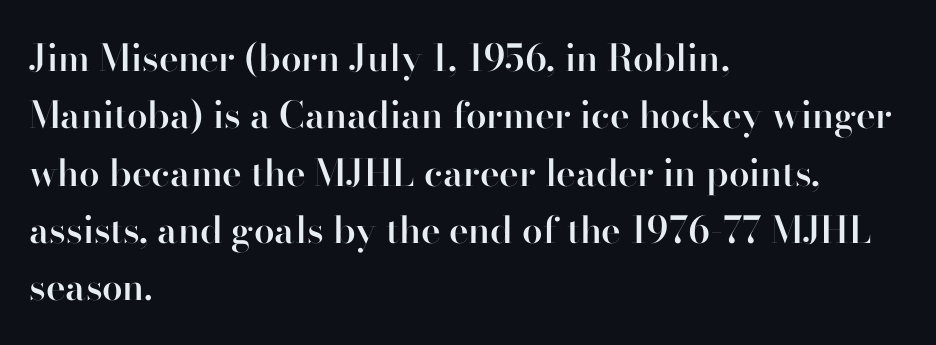
{"serif": "no", "italic": "no", "bold": "semi", "weight": "semibold", "width": "normal", "stroke_contrast": "high", "x_height": "small", "monospaced": "no", "underline": "no", "align": "left", "line_spacing": "normal", "line_spacing_ratio": 1.55, "letter_spacing": "normal", "letter_spacing_em": 0.0, "glyph_px": 37}
